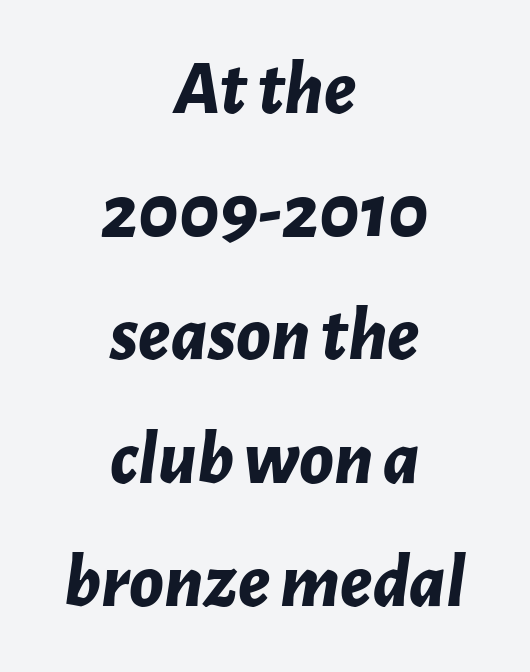
Q: Is the text bold? A: Yes.
Q: Is the text italic (slanted)? A: Yes, it leans right by about 7 degrees.
Q: Is the text underlined? A: No.
Q: How is the paragraph aligned? A: Centered.
Q: Is the spacing between letters normal or unusually wide? A: Normal.
Q: Is the spacing between lines tight, normal or loose? A: Normal.
Q: Width (condensed, normal, or wide)? A: Normal.
Q: Stroke contrast? A: Low.
Q: x-height? A: Medium.
Q: Monospaced? A: No.
